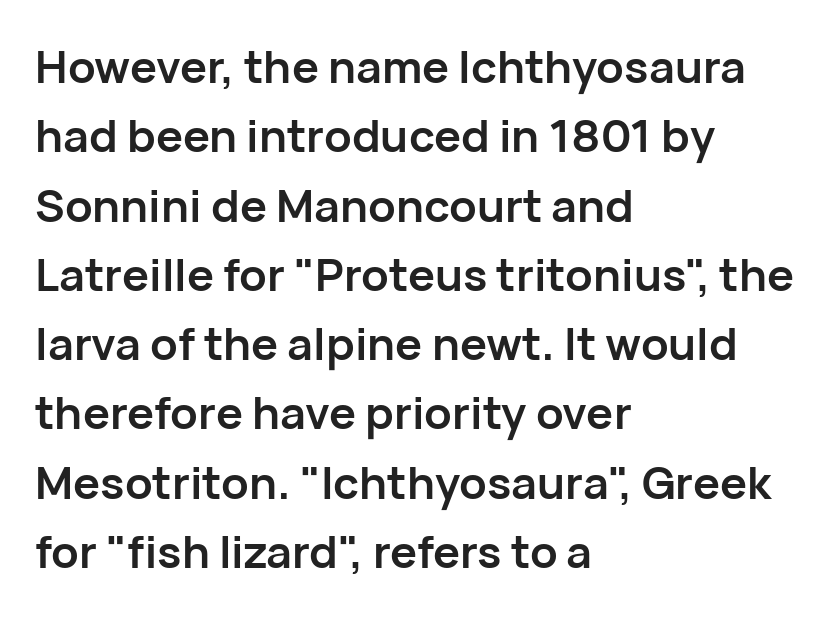
The image shows 45 px semibold sans-serif type, upright; set left-aligned, normal line spacing (1.54x), normal letter spacing, not underlined; low stroke contrast and a medium x-height.
